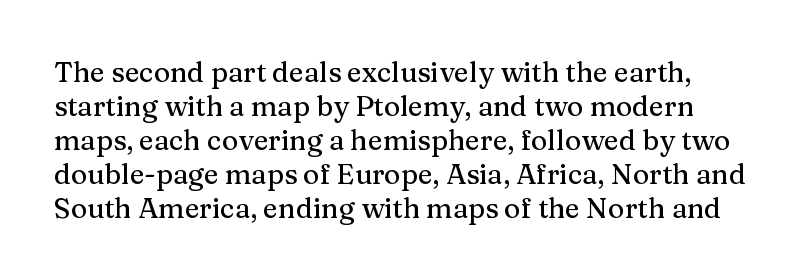
The image shows 28 px serif type, upright; set line spacing 1.21x, normal letter spacing, not underlined; medium stroke contrast and a medium x-height.
